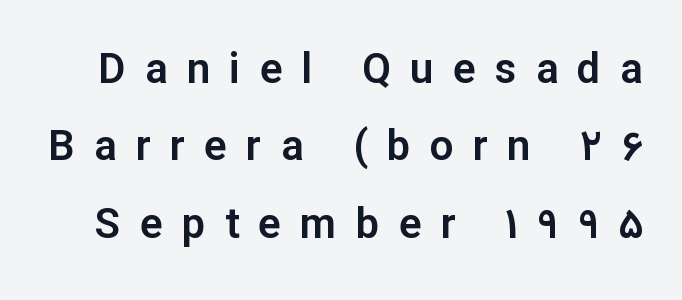
Q: Is the text italic (slanted)? A: No, it is upright.
Q: Is the typeface a serif or a sans-serif typeface? A: Sans-serif.
Q: Is the text underlined? A: No.
Q: Is the spacing between letters normal or unusually wide? A: Unusually wide.
Q: Width (condensed, normal, or wide)? A: Normal.
Q: Stroke contrast? A: Low.
Q: x-height? A: Medium.
Q: Monospaced? A: No.
